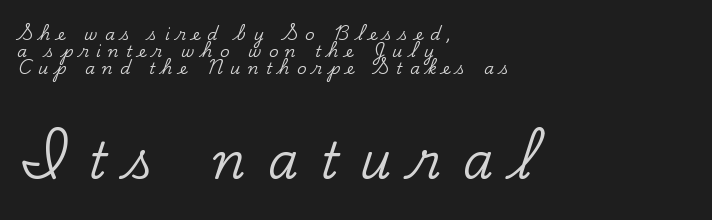
The passage shown stacks its lines with hardly any gap. The horizontal fit of the characters is loose and conspicuously gappy. These two chunks differ in scale, with the bottom chunk taking the larger measure. A serif font was chosen for this passage.
